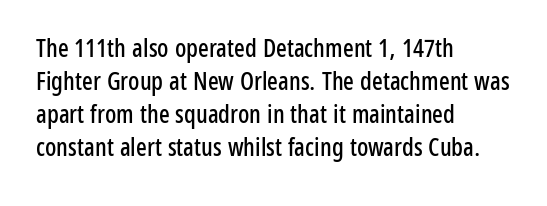
{"italic": "no", "underline": "no", "align": "left", "line_spacing": "normal", "line_spacing_ratio": 1.32, "letter_spacing": "normal", "letter_spacing_em": 0.0, "glyph_px": 25}
